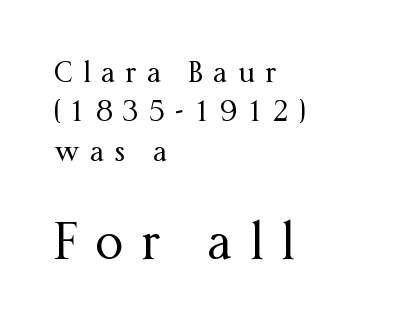
Q: Is the text bold? A: No.
Q: Is the text italic (slanted)? A: No, it is upright.
Q: Is the typeface a serif or a sans-serif typeface? A: Serif.
Q: Is the text underlined? A: No.
Q: How is the paragraph aligned? A: Left-aligned.
Q: Is the spacing between letters normal or unusually wide? A: Unusually wide.
Q: Is the spacing between lines tight, normal or loose? A: Normal.
Q: Which block of text is set in a larger size, the first (top) or the second (bottom)? A: The second (bottom) one.
Q: Width (condensed, normal, or wide)? A: Normal.
Q: Stroke contrast? A: Medium.
Q: x-height? A: Medium.
Q: Monospaced? A: No.
